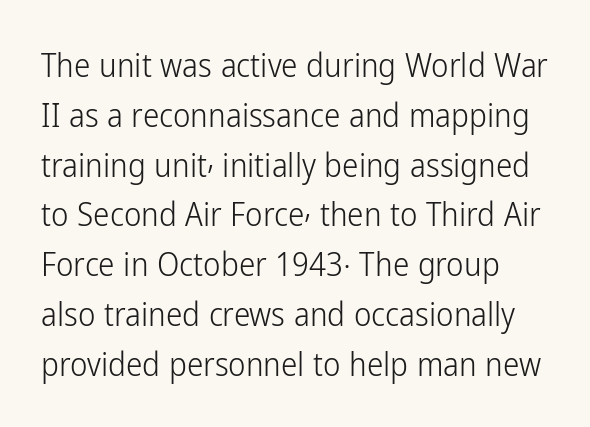
Examine the stroke ends and you'll find no serifs. Spacing verdict: proportional, widths tailored to each character. Stroke thickness stays within the range of a standard reading face or lighter. Each new line begins a customary step beneath the previous one. Vertical strokes here are truly vertical.
